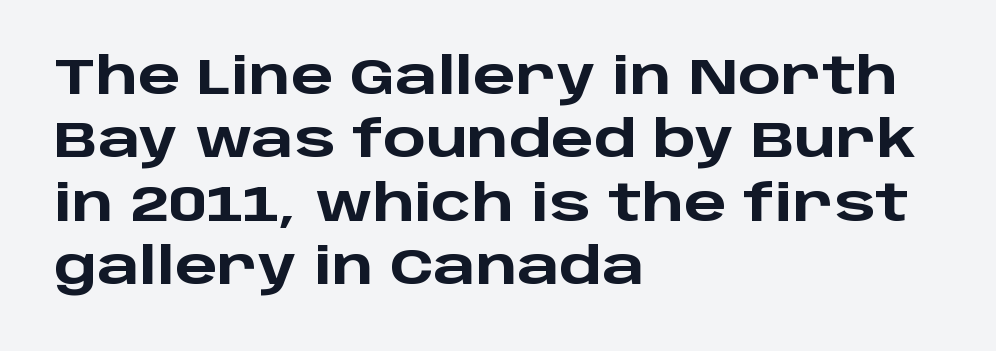
The image shows 50 px heavy, wide sans-serif type, upright; set left-aligned, normal line spacing (1.27x), normal letter spacing, not underlined; low stroke contrast and a large x-height.
